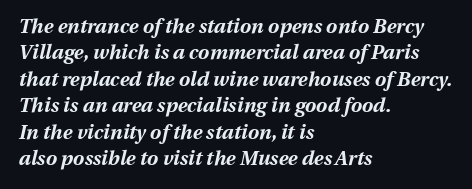
{"italic": "yes", "lean": "right", "slant_degrees": 13, "bold": "yes", "underline": "no", "align": "left", "line_spacing": "normal", "line_spacing_ratio": 1.32, "letter_spacing": "normal", "letter_spacing_em": 0.0, "glyph_px": 20}
